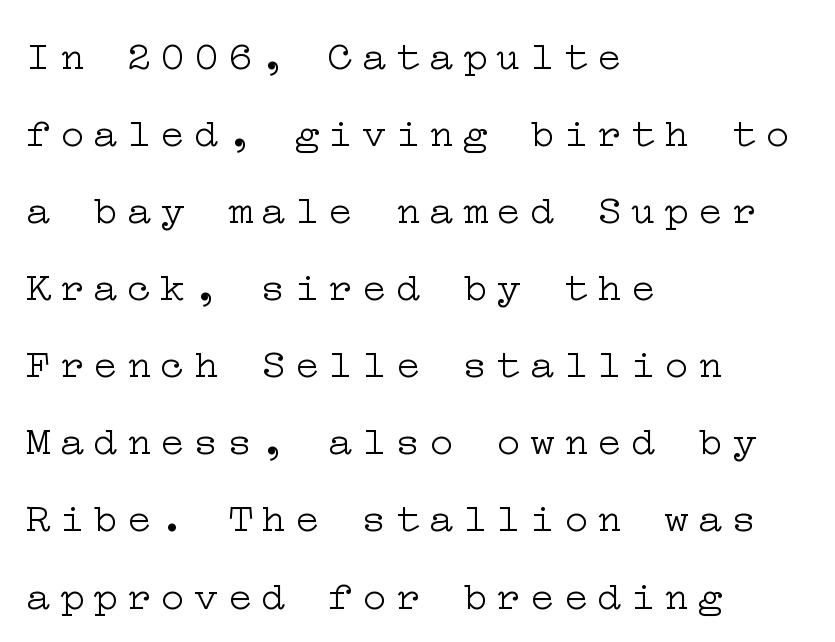
A light-to-regular cut is what we see here. Each row of text sits above clean, open space. A student would call this left alignment; a typographer would say flush left, rag right. Do the letters lean? They stand straight. A typesetter would label this face a serif. The rendering inserts visible extra space after every character.
